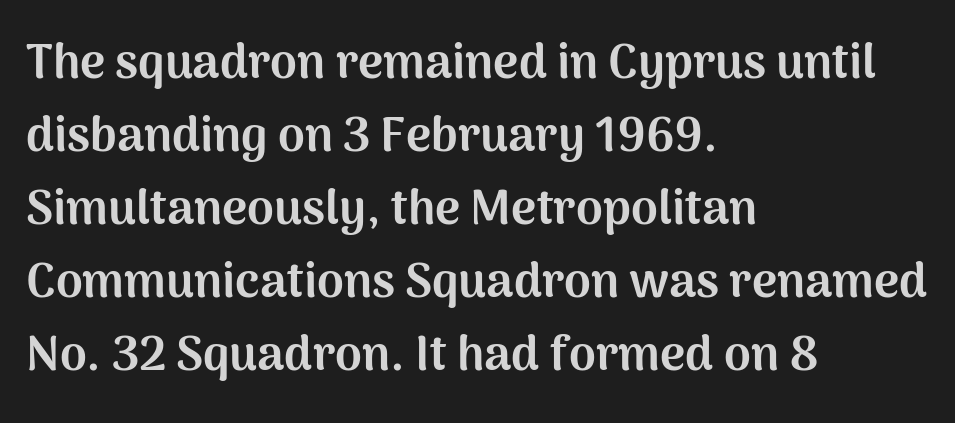
Rows of type keep a routine distance in the vertical direction. Spacing between characters is what you'd get straight out of the box. One-word summary of the alignment: left. Posture: upright roman.
